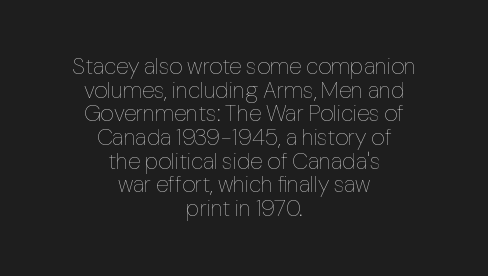
{"italic": "no", "bold": "no", "underline": "no", "align": "center", "line_spacing": "tight", "line_spacing_ratio": 1.03, "letter_spacing": "normal", "letter_spacing_em": 0.0, "glyph_px": 23}
